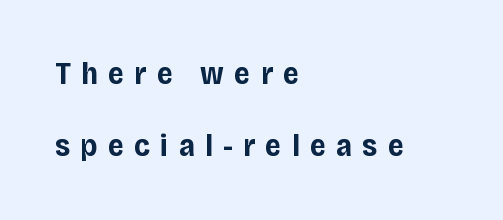
The image shows 31 px bold sans-serif type, upright; set left-aligned, loose line spacing (2.32x), unusually wide letter spacing (+0.34 em), not underlined; low stroke contrast and a large x-height.
